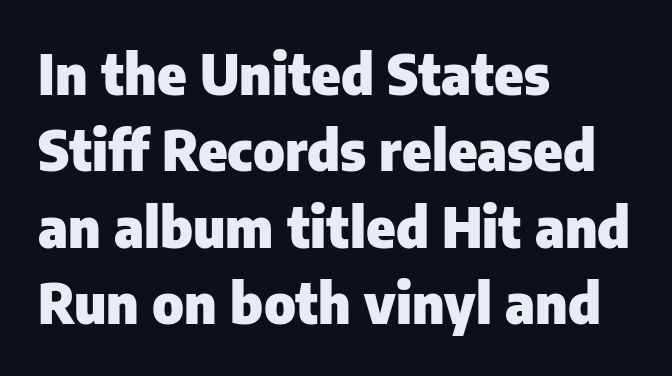
Q: Is the text bold? A: Yes.
Q: Is the text italic (slanted)? A: No, it is upright.
Q: Is the typeface a serif or a sans-serif typeface? A: Sans-serif.
Q: Is the text underlined? A: No.
Q: How is the paragraph aligned? A: Left-aligned.
Q: Is the spacing between letters normal or unusually wide? A: Normal.
Q: Is the spacing between lines tight, normal or loose? A: Normal.
Q: Width (condensed, normal, or wide)? A: Normal.
Q: Stroke contrast? A: Low.
Q: x-height? A: Medium.
Q: Monospaced? A: No.
